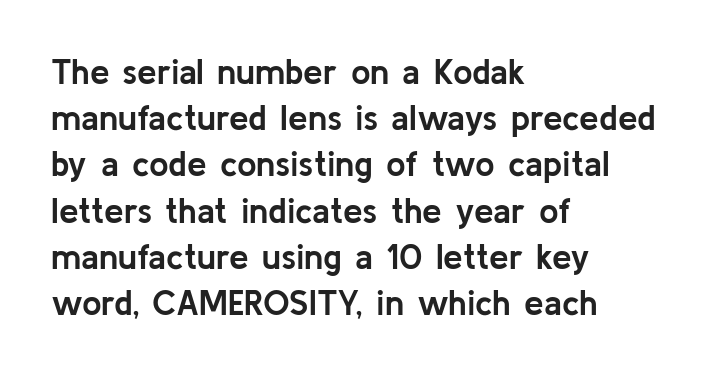
Q: Is the text bold? A: Yes.
Q: Is the text italic (slanted)? A: No, it is upright.
Q: Is the typeface a serif or a sans-serif typeface? A: Sans-serif.
Q: Is the text underlined? A: No.
Q: How is the paragraph aligned? A: Left-aligned.
Q: Is the spacing between letters normal or unusually wide? A: Normal.
Q: Is the spacing between lines tight, normal or loose? A: Normal.
Q: Width (condensed, normal, or wide)? A: Normal.
Q: Stroke contrast? A: Low.
Q: x-height? A: Medium.
Q: Monospaced? A: No.
